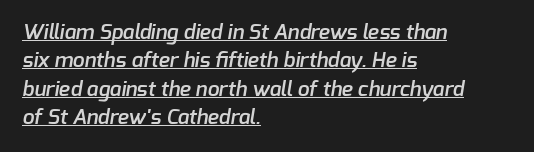
{"bold": "semi", "underline": "yes", "align": "left", "line_spacing": "normal", "line_spacing_ratio": 1.35, "letter_spacing": "normal", "letter_spacing_em": 0.0, "glyph_px": 21}
